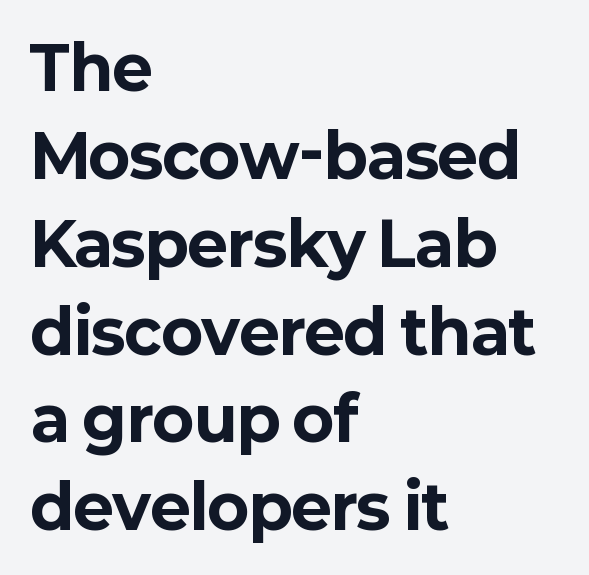
{"serif": "no", "italic": "no", "bold": "yes", "weight": "bold", "width": "normal", "stroke_contrast": "low", "x_height": "medium", "monospaced": "no", "underline": "no", "align": "left", "line_spacing": "normal", "line_spacing_ratio": 1.44, "letter_spacing": "normal", "letter_spacing_em": 0.0, "glyph_px": 61}
